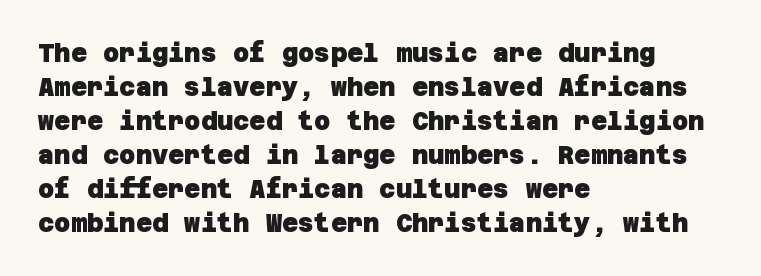
Q: Is the text bold? A: Yes.
Q: Is the text underlined? A: No.
Q: How is the paragraph aligned? A: Left-aligned.
Q: Is the spacing between letters normal or unusually wide? A: Normal.
Q: Is the spacing between lines tight, normal or loose? A: Normal.
